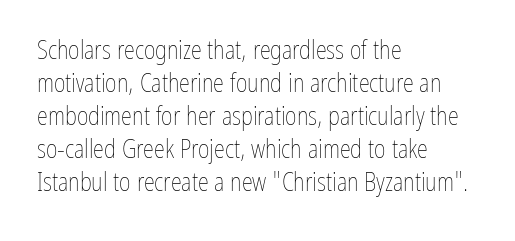
The image shows 25 px text type, upright; set left-aligned, normal line spacing (1.32x), normal letter spacing, not underlined.
